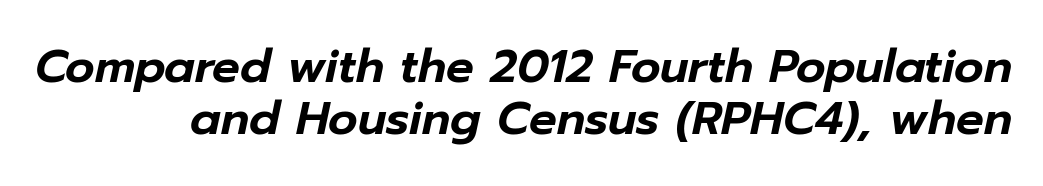
The image shows 46 px text type, italic (leaning right); set tight line spacing (1.14x), normal letter spacing, not underlined; low stroke contrast and a medium x-height.
